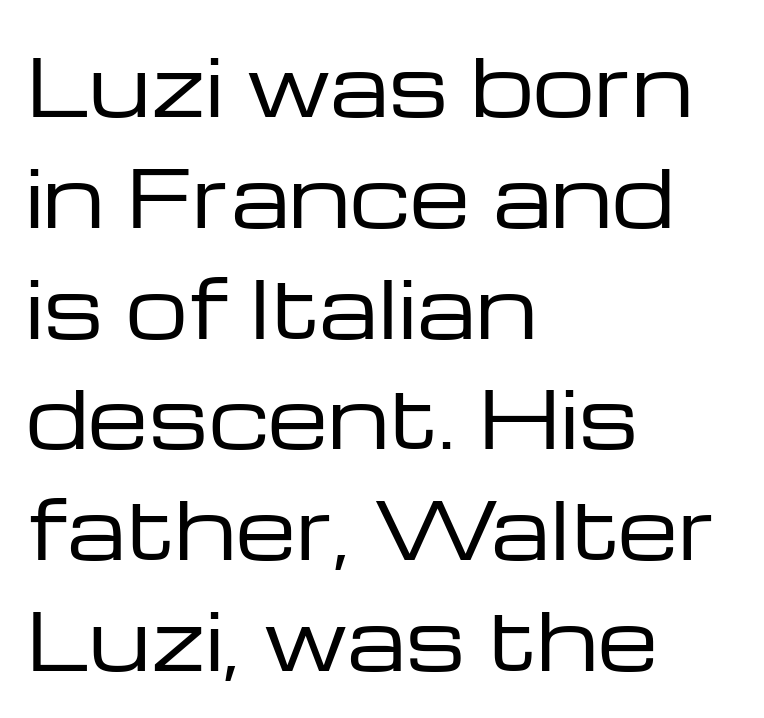
The image shows 78 px regular-weight, wide sans-serif type, upright; set left-aligned, normal line spacing (1.42x), normal letter spacing, not underlined; low stroke contrast and a medium x-height.
